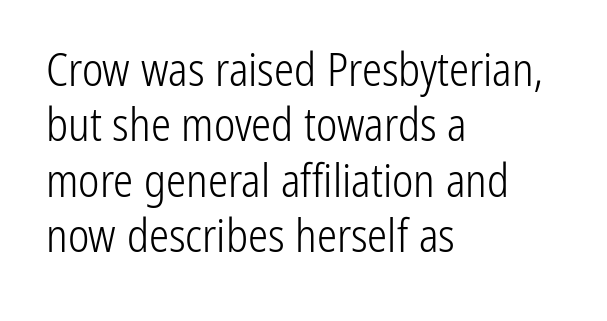
Q: Is the text bold? A: No.
Q: Is the text italic (slanted)? A: No, it is upright.
Q: Is the typeface a serif or a sans-serif typeface? A: Sans-serif.
Q: Is the text underlined? A: No.
Q: How is the paragraph aligned? A: Left-aligned.
Q: Is the spacing between letters normal or unusually wide? A: Normal.
Q: Width (condensed, normal, or wide)? A: Condensed.
Q: Stroke contrast? A: Low.
Q: x-height? A: Medium.
Q: Monospaced? A: No.
